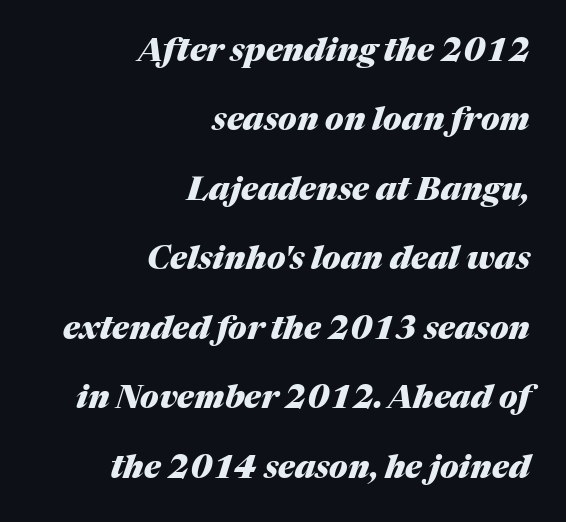
The image shows 32 px heavy type, italic (leaning right); set right-aligned, loose line spacing (2.17x), normal letter spacing, not underlined; medium stroke contrast and a medium x-height.
